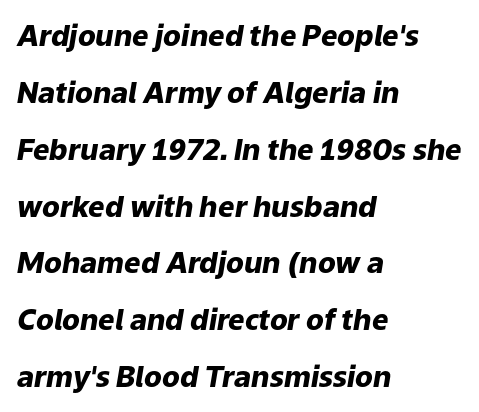
The space directly below the letters is spotless. Here the designer chose a conventional face with non-uniform glyph widths. Strokes here are thick enough to call this a true bold. Typeset ragged right — the left edge is the straight one. The glyphs look as if they've been sheared to an angle.
